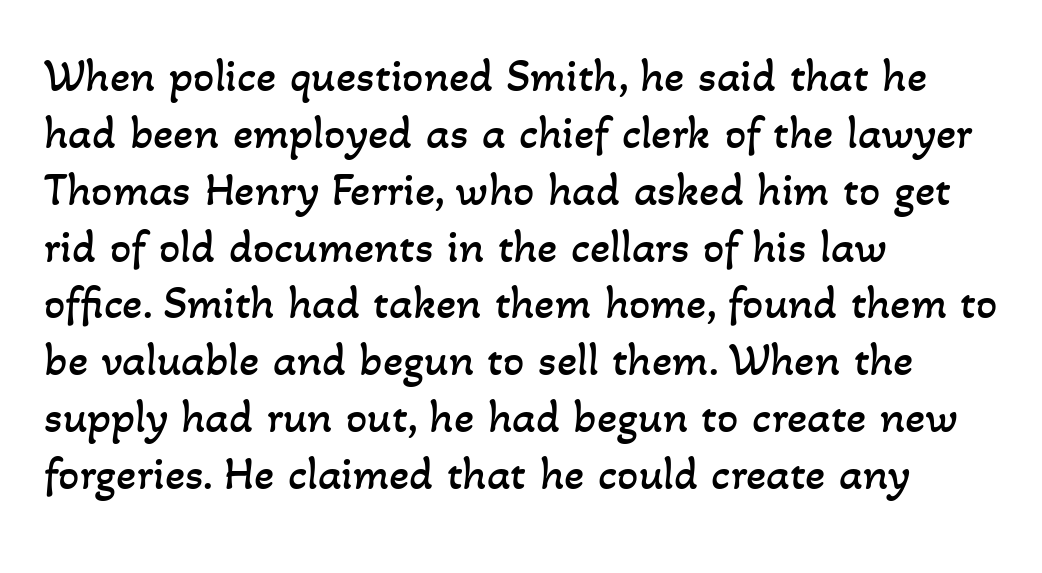
The type is set solid horizontally, with unmodified tracking. Alignment: flush left. Think of a printed novel: that variable character pitch is what you see here. The cut favours lightness, reaching ordinary text weight at its darkest. Has an underline been added? It has not.
